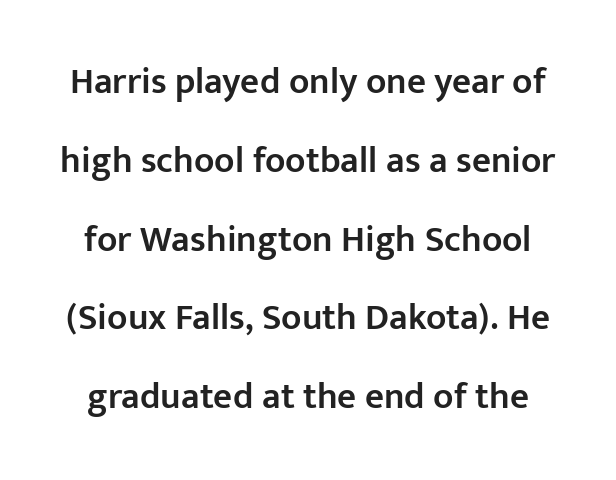
{"serif": "no", "italic": "no", "bold": "semi", "weight": "semibold", "width": "normal", "stroke_contrast": "low", "x_height": "medium", "monospaced": "no", "underline": "no", "line_spacing": "loose", "line_spacing_ratio": 2.13, "letter_spacing": "normal", "letter_spacing_em": 0.0, "glyph_px": 37}
